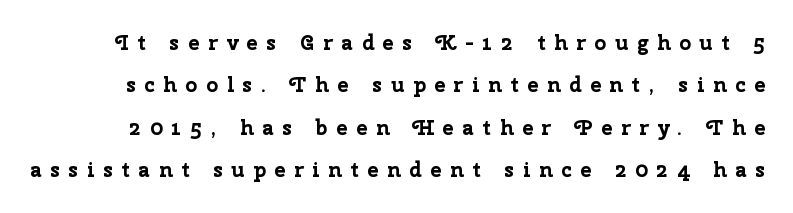
The image shows 21 px bold type, upright; set loose line spacing (2.02x), unusually wide letter spacing (+0.41 em), not underlined.
